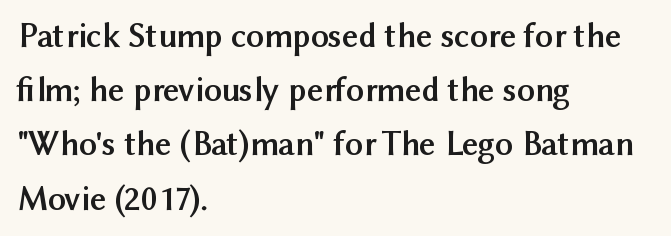
Q: Is the text bold? A: Yes.
Q: Is the text italic (slanted)? A: No, it is upright.
Q: Is the typeface a serif or a sans-serif typeface? A: Sans-serif.
Q: Is the text underlined? A: No.
Q: How is the paragraph aligned? A: Left-aligned.
Q: Is the spacing between letters normal or unusually wide? A: Normal.
Q: Is the spacing between lines tight, normal or loose? A: Normal.
Q: Width (condensed, normal, or wide)? A: Normal.
Q: Stroke contrast? A: Medium.
Q: x-height? A: Medium.
Q: Monospaced? A: No.
